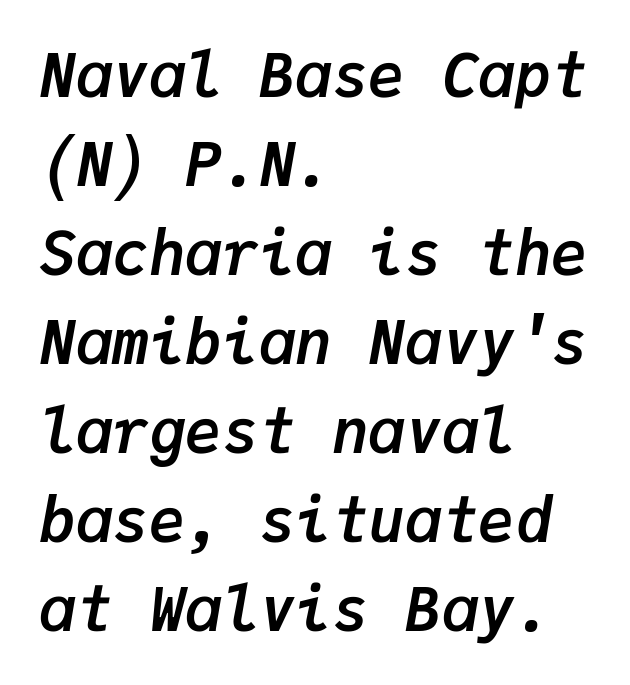
Nobody drew a line under any word here. Where is the straight margin? On the left. Compared with an ordinary text face, these strokes are far heavier — a full bold. Would a proofreader flag this as italicized? Yes. Here the glyphs are tracked normally, forming tight word shapes. Students, observe: this is what conventionally led text looks like.
